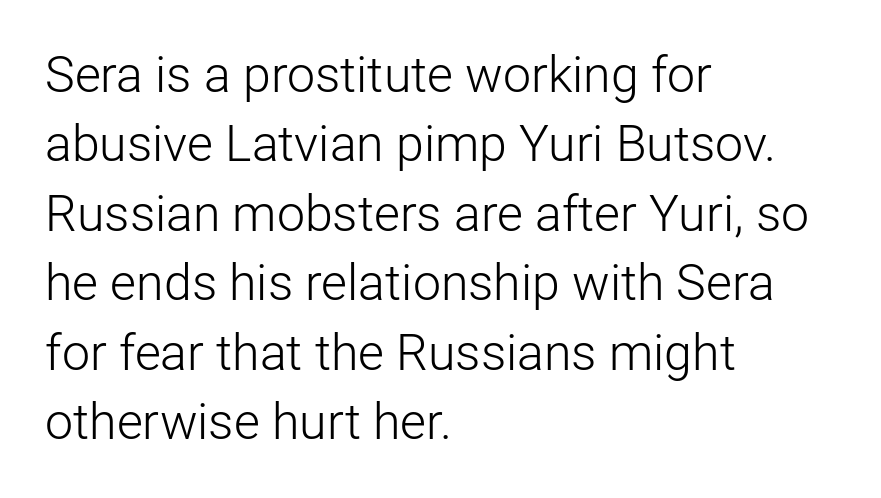
{"serif": "no", "italic": "no", "bold": "no", "weight": "light", "width": "normal", "stroke_contrast": "low", "x_height": "medium", "monospaced": "no", "underline": "no", "align": "left", "line_spacing": "normal", "line_spacing_ratio": 1.39, "letter_spacing": "normal", "letter_spacing_em": 0.0, "glyph_px": 50}
